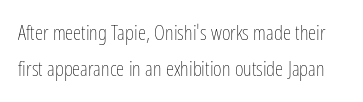
Between one letter and the next there's only the usual sliver of space. Caption: face not bold, strokes unweighted. Words float on clear page, feet unadorned. Students, observe: this is what conventionally led text looks like.
